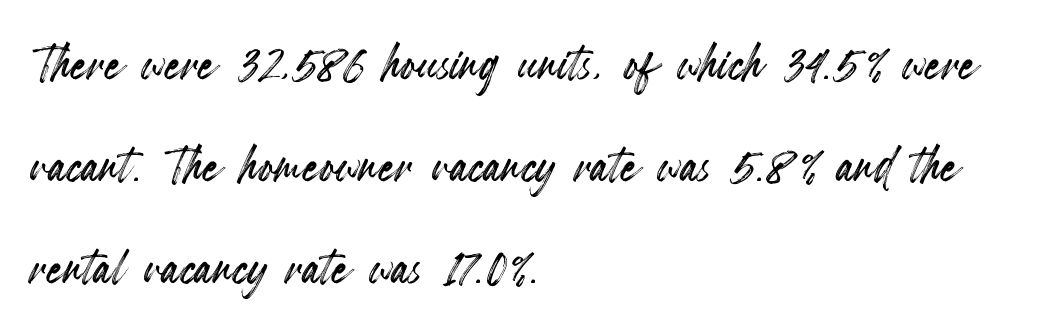
The image shows 65 px condensed type; set left-aligned, normal line spacing (1.57x), normal letter spacing, not underlined; a small x-height.
